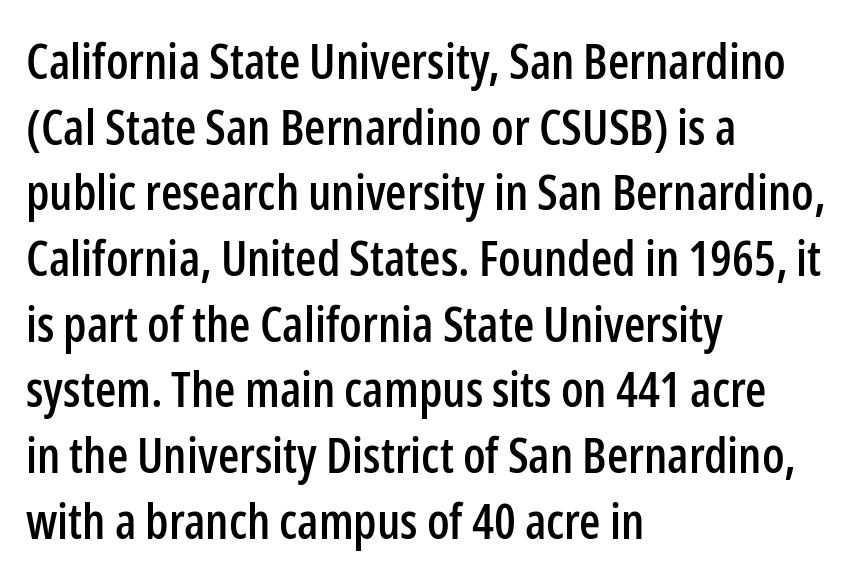
The image shows 49 px condensed sans-serif type, upright; set left-aligned, normal line spacing (1.34x), normal letter spacing, not underlined; low stroke contrast and a medium x-height.
